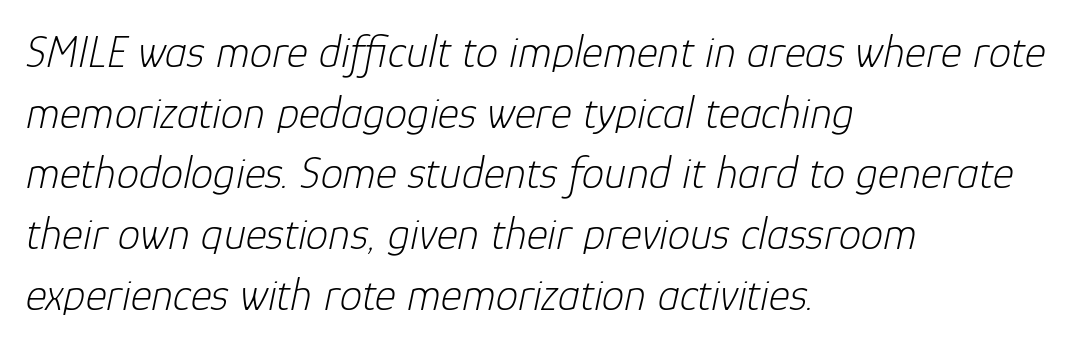
The image shows 45 px light type, italic (leaning right); set left-aligned, normal line spacing (1.35x), normal letter spacing, not underlined; low stroke contrast and a medium x-height.
